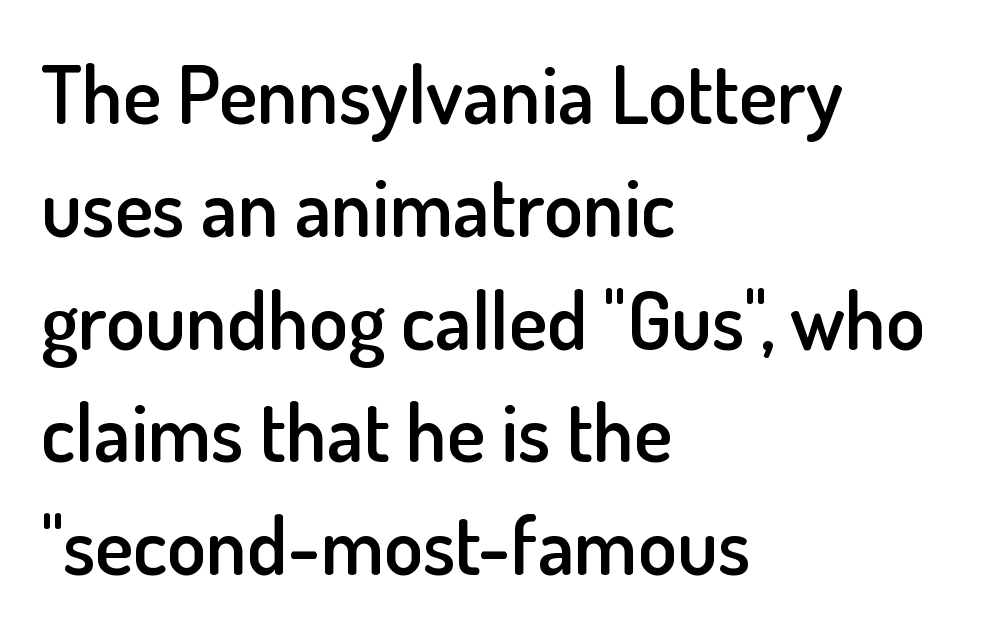
{"serif": "no", "italic": "no", "bold": "semi", "weight": "semibold", "width": "normal", "stroke_contrast": "low", "x_height": "small", "monospaced": "no", "underline": "no", "align": "left", "line_spacing": "normal", "line_spacing_ratio": 1.41, "letter_spacing": "normal", "letter_spacing_em": 0.0, "glyph_px": 80}
